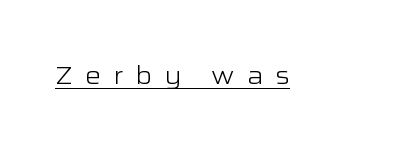
The letters are spread apart with noticeably loose tracking. The weight would be labelled regular, book, light, or lighter still. The lettering holds an erect, upright posture throughout. Descenders here cross a horizontal rule under the line.
